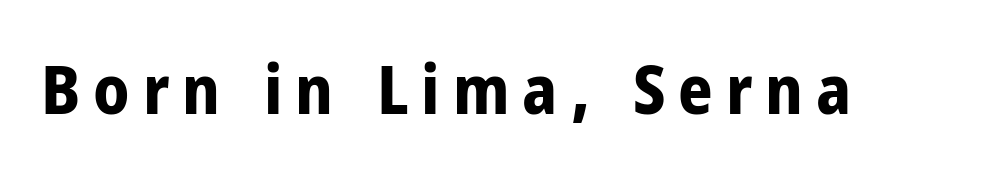
The image shows 68 px bold, condensed sans-serif type, upright; set not underlined; low stroke contrast and a medium x-height.
